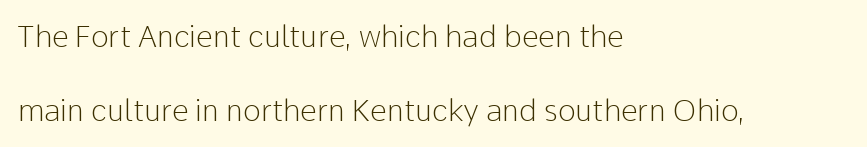
{"serif": "no", "italic": "no", "bold": "no", "weight": "light", "width": "normal", "stroke_contrast": "low", "x_height": "medium", "monospaced": "no", "underline": "no", "align": "left", "line_spacing": "loose", "line_spacing_ratio": 2.46, "letter_spacing": "normal", "letter_spacing_em": 0.0, "glyph_px": 30}
